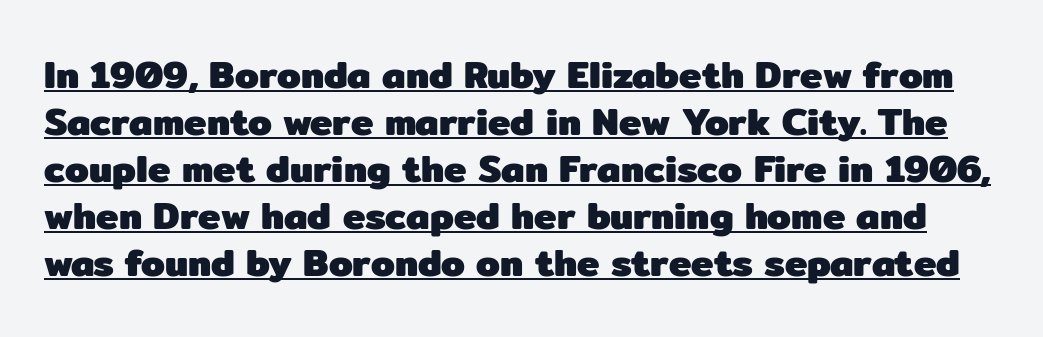
Compared with undecorated copy, this sample adds a rule below the words. Do the characters align in a grid? No, the font is proportional. No feet cap the strokes, marking this as sans-serif type. You can tell it's not italic because the verticals are truly vertical. You'd pick this weight for a headline — it's a proper bold. The gaps between neighbouring characters are ordinary and unremarkable.
